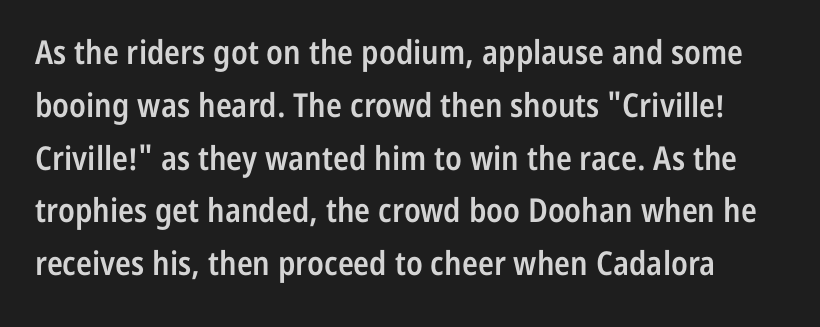
Q: Is the text bold? A: Semi-bold.
Q: Is the text italic (slanted)? A: No, it is upright.
Q: Is the typeface a serif or a sans-serif typeface? A: Sans-serif.
Q: Is the text underlined? A: No.
Q: Is the spacing between letters normal or unusually wide? A: Normal.
Q: Is the spacing between lines tight, normal or loose? A: Normal.
Q: Width (condensed, normal, or wide)? A: Condensed.
Q: Stroke contrast? A: Low.
Q: x-height? A: Medium.
Q: Monospaced? A: No.
